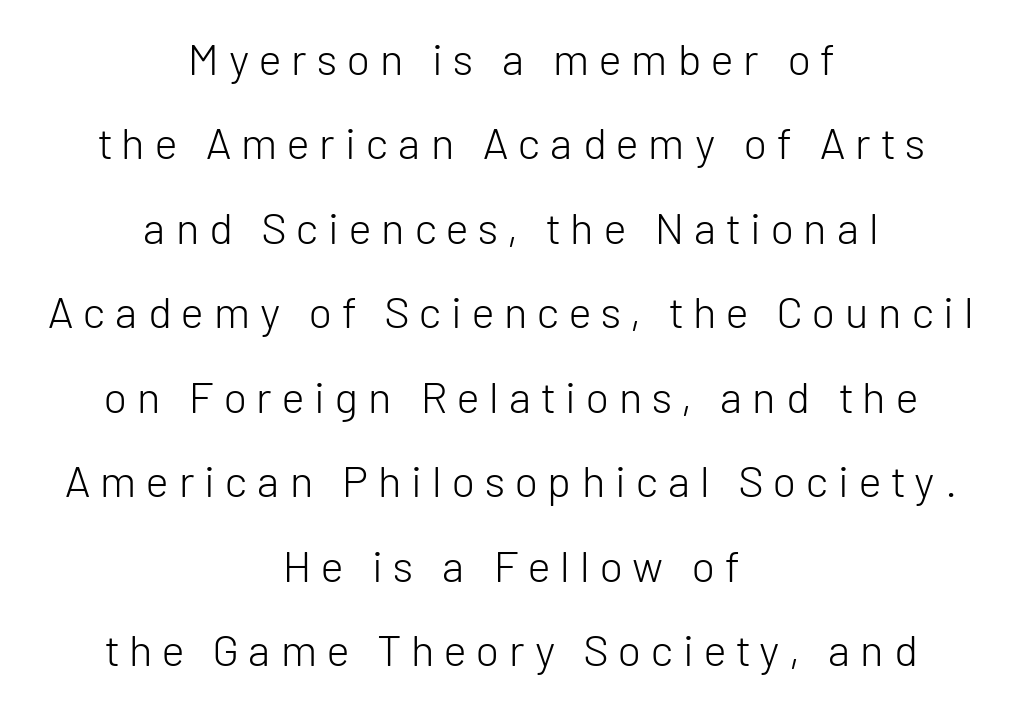
{"serif": "no", "italic": "no", "bold": "no", "weight": "light", "width": "normal", "stroke_contrast": "low", "x_height": "medium", "monospaced": "no", "underline": "no", "align": "center", "line_spacing": "loose", "line_spacing_ratio": 1.92, "letter_spacing": "wide", "letter_spacing_em": 0.23, "glyph_px": 44}
